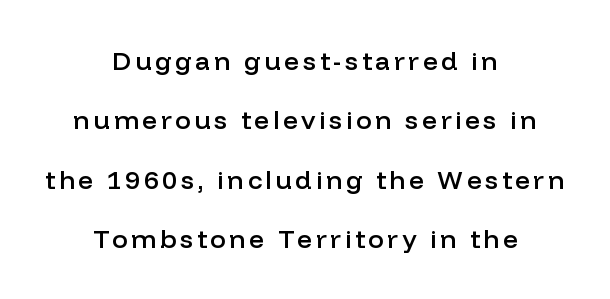
Decoration check: the copy has no underline. Does the copy run flush right? No — it is centered line by line. The strokes are fattened partway — semibold, not bold. The letters stand upright; this is a roman face. Quick note: interline space is abundant.
